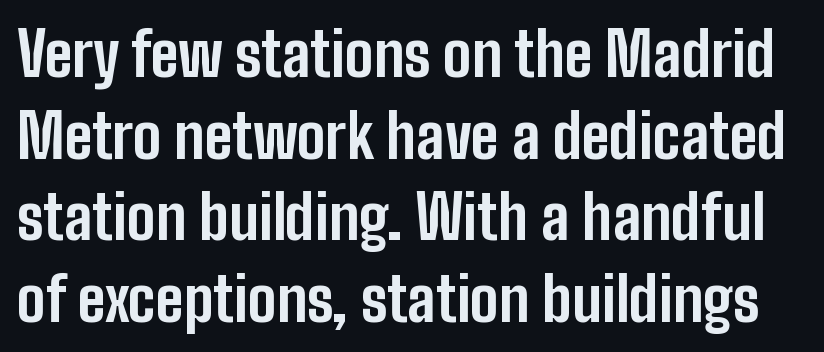
Heft: maximum for text — a bold. Look at the tracking — it's just the regular setting, nothing added. Rendered with straight, roman letterforms. The lines sit at an ordinary, default distance from one another.
